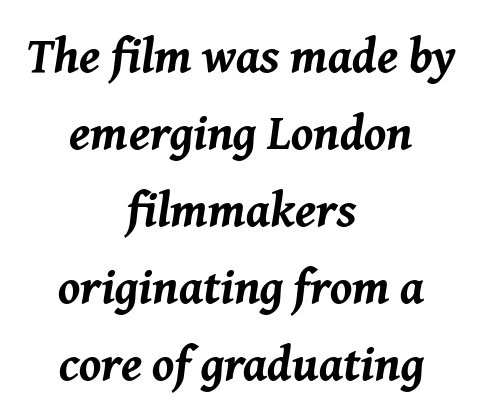
Q: Is the text bold? A: Yes.
Q: Is the text italic (slanted)? A: Yes, it leans right by about 8 degrees.
Q: Is the text underlined? A: No.
Q: How is the paragraph aligned? A: Centered.
Q: Is the spacing between letters normal or unusually wide? A: Normal.
Q: Is the spacing between lines tight, normal or loose? A: Normal.
Q: Width (condensed, normal, or wide)? A: Normal.
Q: Stroke contrast? A: Medium.
Q: x-height? A: Medium.
Q: Monospaced? A: No.
